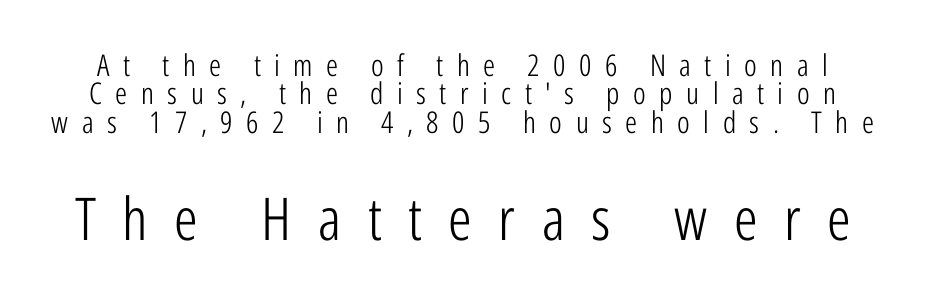
Q: Is the text bold? A: No.
Q: Is the text italic (slanted)? A: No, it is upright.
Q: Is the typeface a serif or a sans-serif typeface? A: Sans-serif.
Q: Is the text underlined? A: No.
Q: Is the spacing between letters normal or unusually wide? A: Unusually wide.
Q: Is the spacing between lines tight, normal or loose? A: Tight.
Q: Which block of text is set in a larger size, the first (top) or the second (bottom)? A: The second (bottom) one.
Q: Width (condensed, normal, or wide)? A: Condensed.
Q: Stroke contrast? A: Low.
Q: x-height? A: Medium.
Q: Monospaced? A: No.
